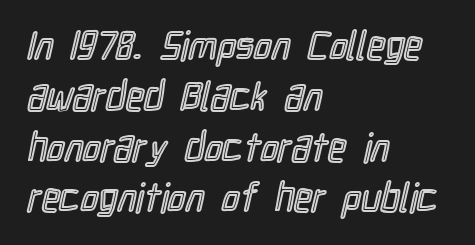
Descenders hang freely into open space. All the whitespace from short lines collects on the right. The letters advance in unequal steps, a hallmark of proportional type.
